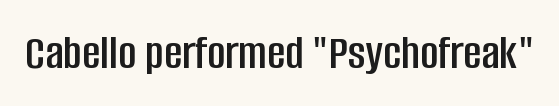
Q: Is the text italic (slanted)? A: No, it is upright.
Q: Is the typeface a serif or a sans-serif typeface? A: Sans-serif.
Q: Is the text underlined? A: No.
Q: Is the spacing between letters normal or unusually wide? A: Normal.
Q: Width (condensed, normal, or wide)? A: Condensed.
Q: Stroke contrast? A: Low.
Q: x-height? A: Large.
Q: Monospaced? A: No.
